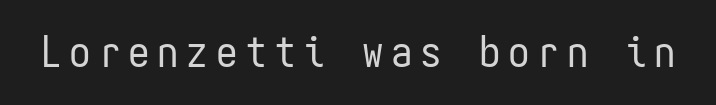
Q: Is the text bold? A: No.
Q: Is the text italic (slanted)? A: No, it is upright.
Q: Is the typeface a serif or a sans-serif typeface? A: Sans-serif.
Q: Is the text underlined? A: No.
Q: Width (condensed, normal, or wide)? A: Condensed.
Q: Stroke contrast? A: Low.
Q: x-height? A: Medium.
Q: Monospaced? A: Yes.
